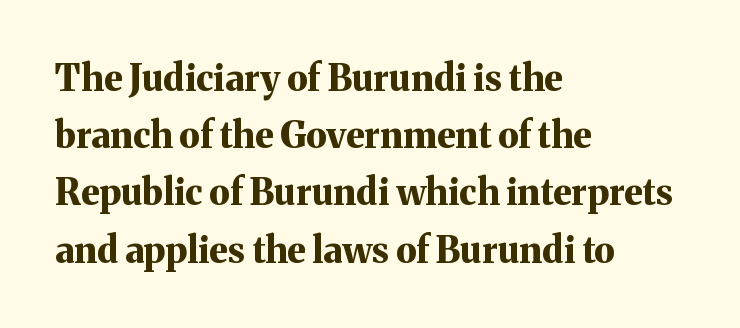
{"serif": "yes", "italic": "no", "bold": "yes", "weight": "bold", "width": "normal", "stroke_contrast": "medium", "x_height": "medium", "monospaced": "no", "underline": "no", "align": "left", "line_spacing": "normal", "line_spacing_ratio": 1.59, "letter_spacing": "normal", "letter_spacing_em": 0.0, "glyph_px": 36}
